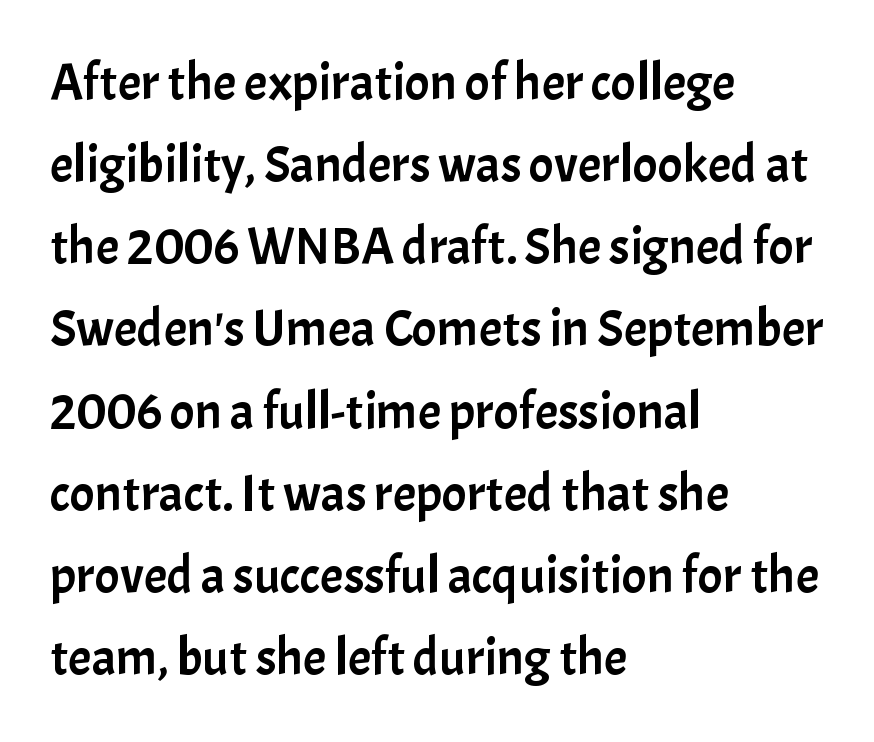
The image shows 52 px sans-serif type, upright; set left-aligned, normal line spacing (1.58x), normal letter spacing, not underlined; low stroke contrast and a medium x-height.
